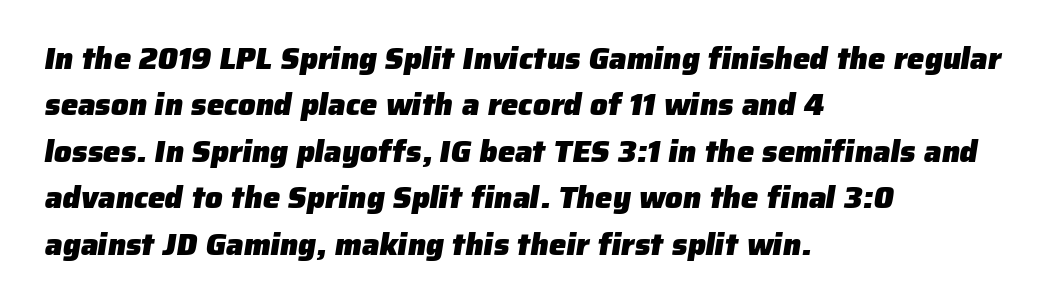
No word sits above an underline. Its strokes are broad and dark, the hallmark of bold type. A typesetter would call this proportional, since set widths differ per character. The passage is arranged the way most books set body copy — flush left. A typesetter would call this leading conventional body-copy spacing.
